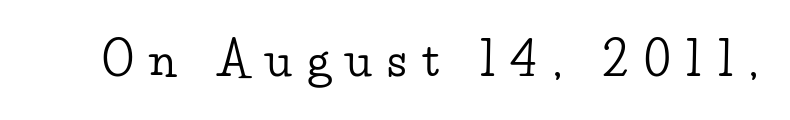
The image shows 45 px wide serif type, upright; set unusually wide letter spacing (+0.35 em), not underlined; low stroke contrast and a small x-height.
